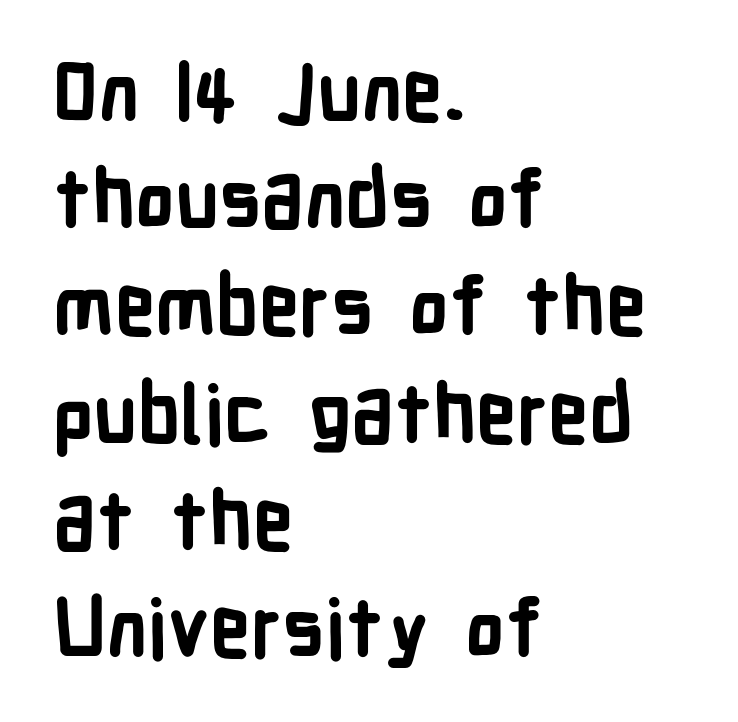
Q: Is the text bold? A: Yes.
Q: Is the text italic (slanted)? A: No, it is upright.
Q: Is the typeface a serif or a sans-serif typeface? A: Sans-serif.
Q: Is the text underlined? A: No.
Q: How is the paragraph aligned? A: Left-aligned.
Q: Is the spacing between letters normal or unusually wide? A: Normal.
Q: Is the spacing between lines tight, normal or loose? A: Normal.
Q: Width (condensed, normal, or wide)? A: Condensed.
Q: Stroke contrast? A: Low.
Q: x-height? A: Medium.
Q: Monospaced? A: No.
